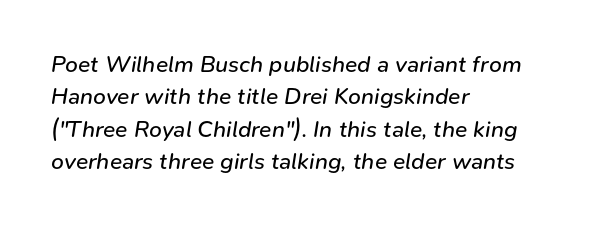
The passage is arranged the way most books set body copy — flush left. In terms of leading, this rendering sits right in the middle. What stands out about the letter spacing? Nothing — it is the standard amount. Letters rest on an invisible, unmarked baseline.
